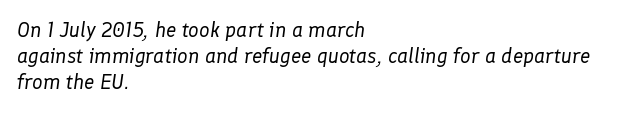
Each line starts at the same left margin while the right side varies. Looking at the ascenders, they clearly lean. A typesetter would call this leading conventional body-copy spacing. Does extra space separate the letters? No, they use regular spacing.
